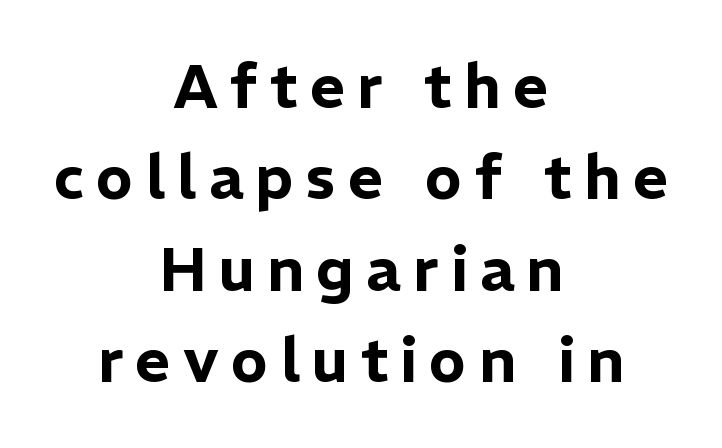
Q: Is the text italic (slanted)? A: No, it is upright.
Q: Is the typeface a serif or a sans-serif typeface? A: Sans-serif.
Q: Is the text underlined? A: No.
Q: How is the paragraph aligned? A: Centered.
Q: Is the spacing between letters normal or unusually wide? A: Unusually wide.
Q: Is the spacing between lines tight, normal or loose? A: Normal.
Q: Width (condensed, normal, or wide)? A: Normal.
Q: Stroke contrast? A: Low.
Q: x-height? A: Medium.
Q: Monospaced? A: No.
